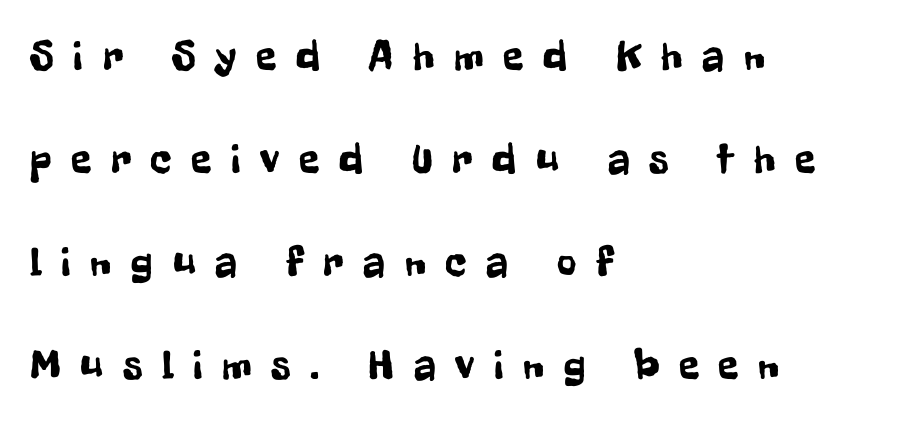
{"serif": "no", "italic": "no", "width": "condensed", "stroke_contrast": "low", "x_height": "medium", "monospaced": "no", "underline": "no", "align": "left", "line_spacing": "loose", "line_spacing_ratio": 2.45, "letter_spacing": "wide", "letter_spacing_em": 0.47, "glyph_px": 42}
